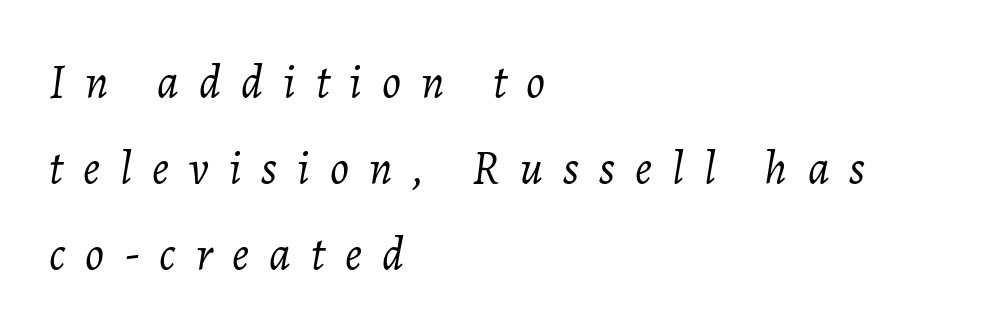
The image shows 47 px light type, italic (leaning right); set left-aligned, line spacing 1.83x, unusually wide letter spacing (+0.43 em), not underlined; low stroke contrast and a medium x-height.
